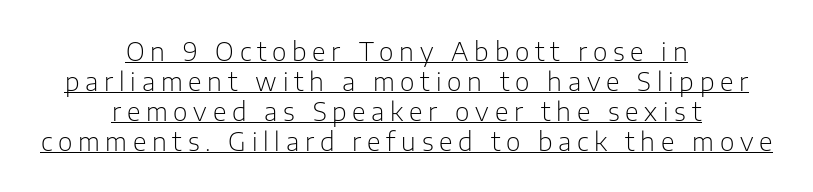
The image shows 25 px text type, upright; set centered, line spacing 1.2x, unusually wide letter spacing (+0.23 em), underlined.
